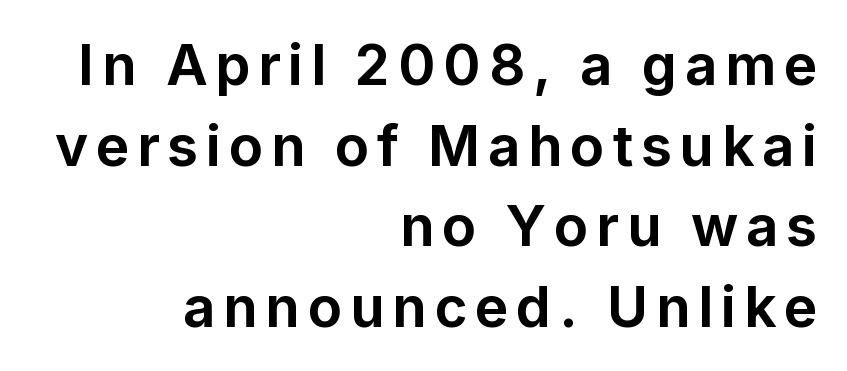
Q: Is the text bold? A: Yes.
Q: Is the text italic (slanted)? A: No, it is upright.
Q: Is the typeface a serif or a sans-serif typeface? A: Sans-serif.
Q: Is the text underlined? A: No.
Q: How is the paragraph aligned? A: Right-aligned.
Q: Is the spacing between lines tight, normal or loose? A: Normal.
Q: Width (condensed, normal, or wide)? A: Normal.
Q: Stroke contrast? A: Low.
Q: x-height? A: Medium.
Q: Monospaced? A: No.
